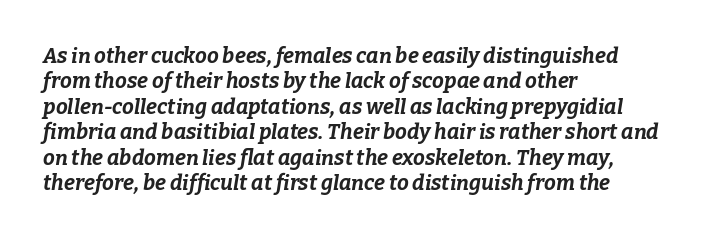
The image shows 21 px bold type, italic (leaning right); set left-aligned, line spacing 1.21x, normal letter spacing, not underlined.
